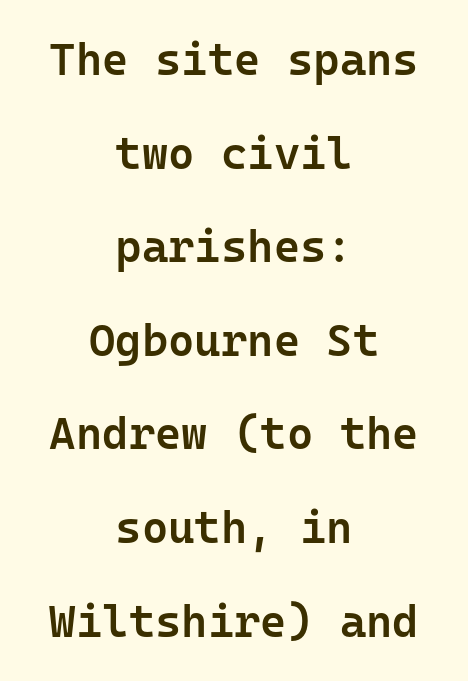
What's the leading like? Stretched, with rows far apart. This sample uses plain, unmodified letter spacing. The rendering shows plain stroke endings on the letterforms — a sans-serif design. The passage shown is semibold, sitting just below true bold. Decoration check: the copy has no underline. These lines are rendered in a fixed-pitch font.
